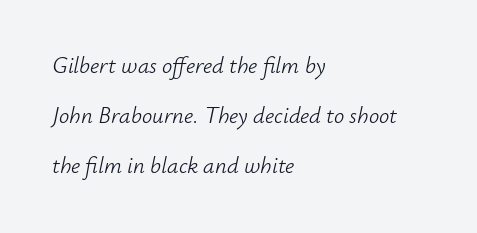
{"italic": "yes", "lean": "right", "slant_degrees": 12, "bold": "no", "underline": "no", "align": "left", "line_spacing": "loose", "line_spacing_ratio": 2.18, "letter_spacing": "normal", "letter_spacing_em": 0.0, "glyph_px": 23}
